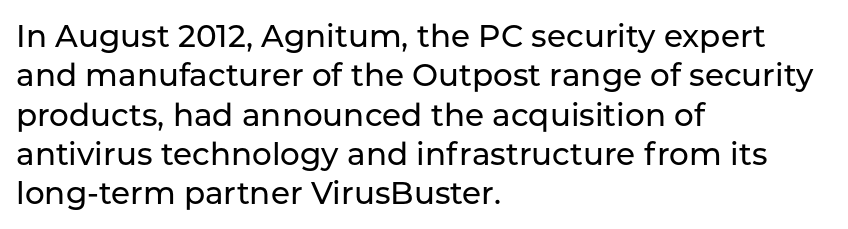
Horizontal bands of white between lines are of average thickness. In terms of letterform style, serifs are entirely absent. Notice how the passage keeps a crisp vertical edge on the left only. Is there any slant? The stems are plumb. There is no visible air inserted between adjacent glyphs. The passage shown is typed in a proportional face where columns would drift.
